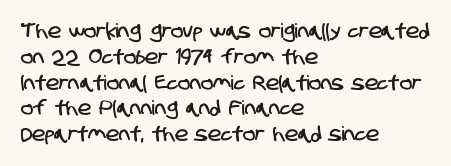
The image shows 20 px text type; set left-aligned, normal line spacing (1.29x), normal letter spacing, not underlined.
